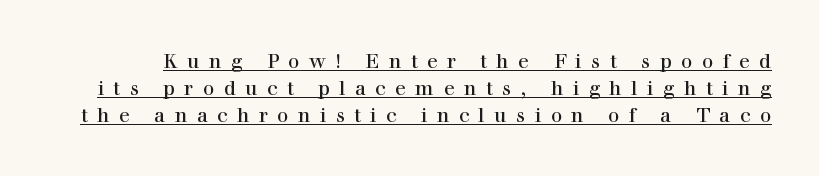
Q: Is the text italic (slanted)? A: No, it is upright.
Q: Is the text underlined? A: Yes.
Q: Is the spacing between letters normal or unusually wide? A: Unusually wide.
Q: Is the spacing between lines tight, normal or loose? A: Normal.
